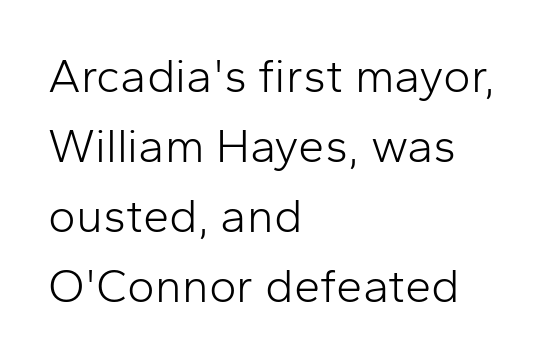
Q: Is the text bold? A: No.
Q: Is the text italic (slanted)? A: No, it is upright.
Q: Is the typeface a serif or a sans-serif typeface? A: Sans-serif.
Q: Is the text underlined? A: No.
Q: How is the paragraph aligned? A: Left-aligned.
Q: Is the spacing between letters normal or unusually wide? A: Normal.
Q: Is the spacing between lines tight, normal or loose? A: Normal.
Q: Width (condensed, normal, or wide)? A: Normal.
Q: Stroke contrast? A: Low.
Q: x-height? A: Medium.
Q: Monospaced? A: No.
